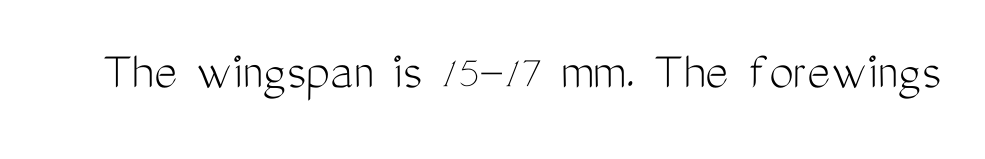
{"serif": "no", "italic": "no", "bold": "no", "weight": "light", "width": "condensed", "stroke_contrast": "medium", "x_height": "medium", "monospaced": "no", "underline": "no", "letter_spacing": "normal", "letter_spacing_em": 0.0, "glyph_px": 55}
